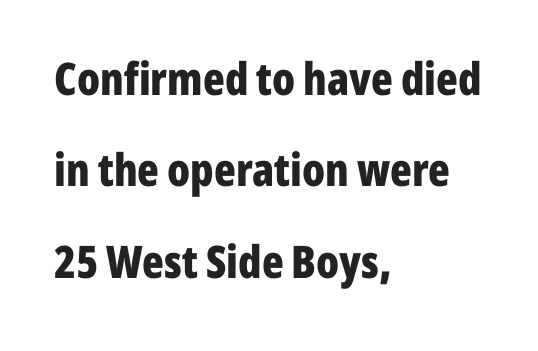
{"serif": "no", "italic": "no", "bold": "yes", "weight": "bold", "width": "condensed", "stroke_contrast": "low", "x_height": "medium", "monospaced": "no", "underline": "no", "align": "left", "line_spacing": "loose", "line_spacing_ratio": 2.03, "letter_spacing": "normal", "letter_spacing_em": 0.0, "glyph_px": 45}
